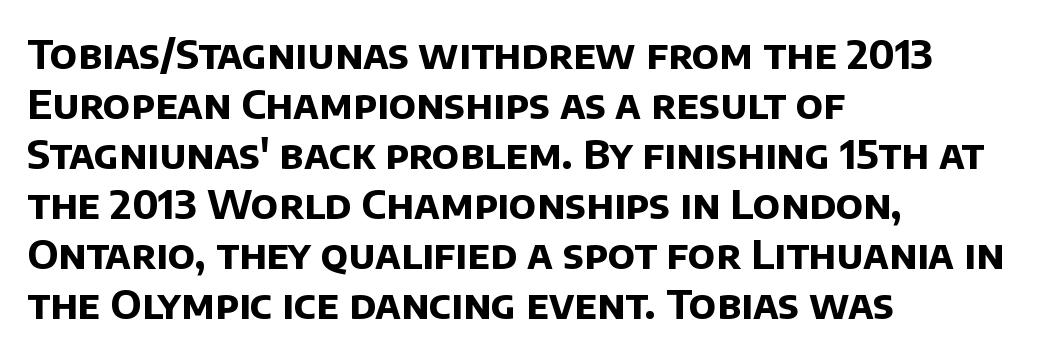
The rendering uses natural spacing where letterforms have individual widths. Look at the tracking — it's just the regular setting, nothing added. Teacher's note: observe the even left margin — that is flush-left alignment. What kind of face is this? One without serifs — a sans. How would I describe the line gaps? Plain and ordinary.
